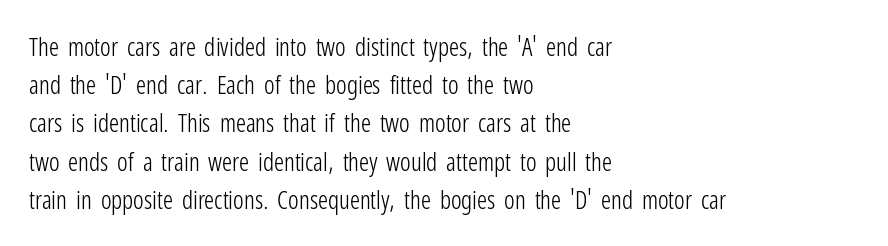
{"italic": "no", "bold": "no", "underline": "no", "align": "left", "line_spacing": "normal", "line_spacing_ratio": 1.53, "letter_spacing": "normal", "letter_spacing_em": 0.0, "glyph_px": 25}
